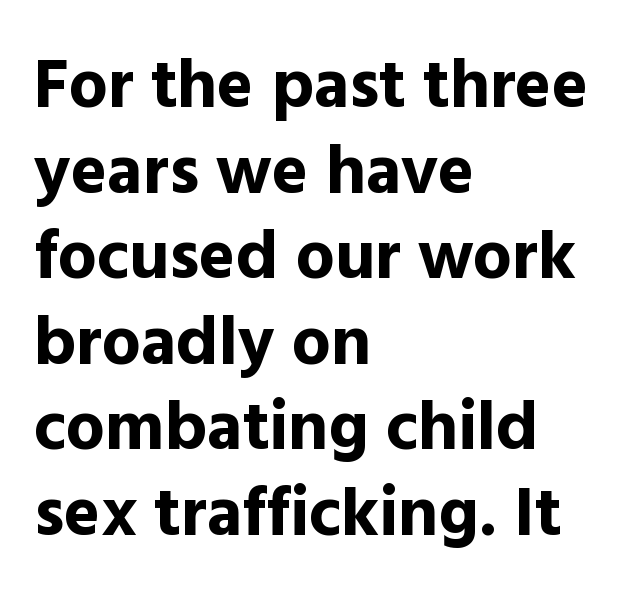
The font is running at its bold setting. The rendering keeps characters at their native spacing. This rendering features lettering with no underline. These lines are rendered in a variable-pitch font.
